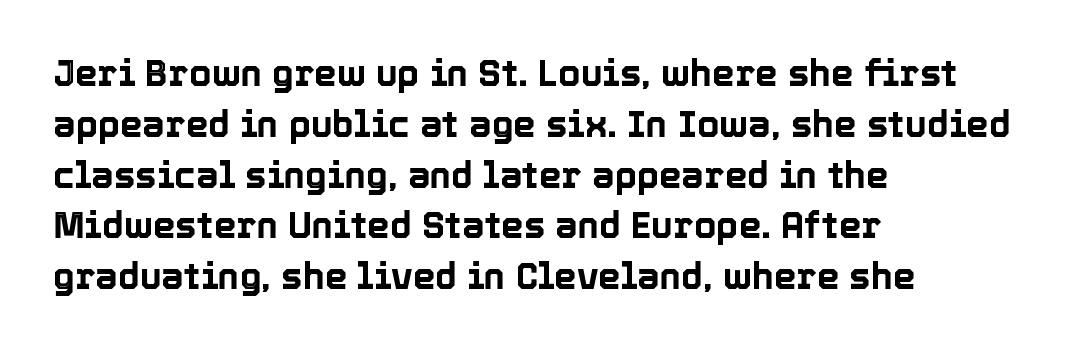
Q: Is the text italic (slanted)? A: No, it is upright.
Q: Is the text underlined? A: No.
Q: How is the paragraph aligned? A: Left-aligned.
Q: Is the spacing between letters normal or unusually wide? A: Normal.
Q: Is the spacing between lines tight, normal or loose? A: Normal.
Q: Width (condensed, normal, or wide)? A: Normal.
Q: x-height? A: Medium.
Q: Monospaced? A: No.
